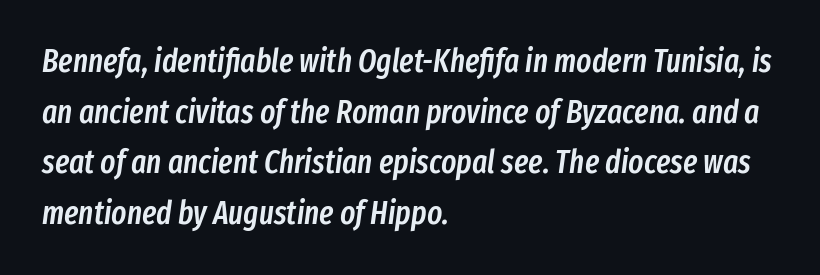
Q: Is the text bold? A: Semi-bold.
Q: Is the text italic (slanted)? A: Yes, it leans right by about 8 degrees.
Q: Is the text underlined? A: No.
Q: How is the paragraph aligned? A: Left-aligned.
Q: Is the spacing between letters normal or unusually wide? A: Normal.
Q: Is the spacing between lines tight, normal or loose? A: Normal.
Q: Width (condensed, normal, or wide)? A: Condensed.
Q: Stroke contrast? A: Low.
Q: x-height? A: Medium.
Q: Monospaced? A: No.
